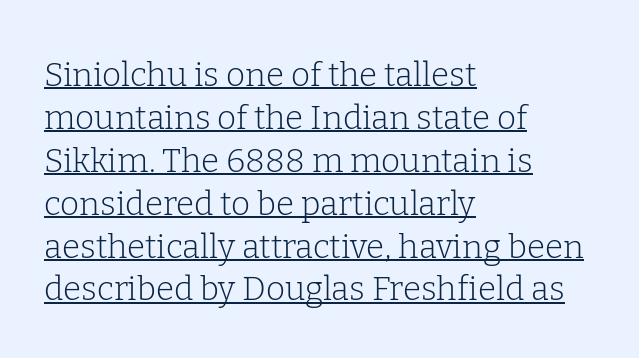
Q: Is the text bold? A: No.
Q: Is the text italic (slanted)? A: No, it is upright.
Q: Is the typeface a serif or a sans-serif typeface? A: Serif.
Q: Is the text underlined? A: Yes.
Q: How is the paragraph aligned? A: Left-aligned.
Q: Is the spacing between letters normal or unusually wide? A: Normal.
Q: Is the spacing between lines tight, normal or loose? A: Normal.
Q: Width (condensed, normal, or wide)? A: Normal.
Q: Stroke contrast? A: Low.
Q: x-height? A: Medium.
Q: Monospaced? A: No.
